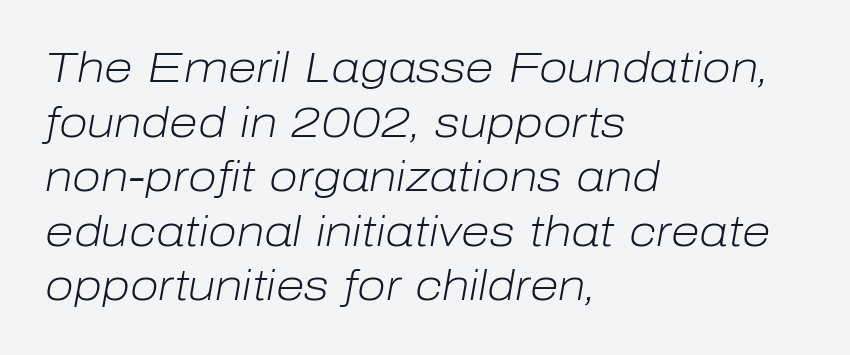
The image shows 42 px light type, italic (leaning right); set left-aligned, normal line spacing (1.3x), normal letter spacing, not underlined; low stroke contrast and a medium x-height.
